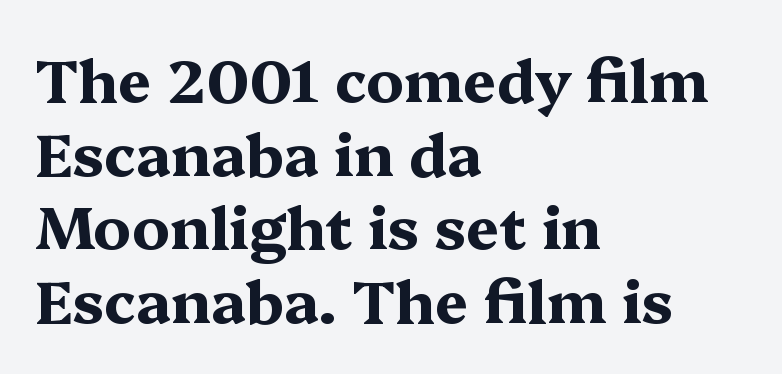
The image shows 59 px bold, wide serif type, upright; set left-aligned, normal line spacing (1.25x), normal letter spacing, not underlined; medium stroke contrast and a medium x-height.
